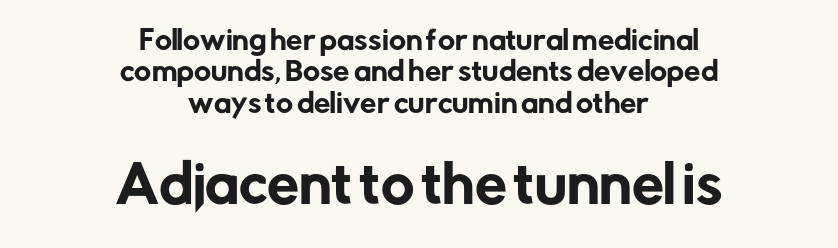
Q: Is the text italic (slanted)? A: No, it is upright.
Q: Is the typeface a serif or a sans-serif typeface? A: Sans-serif.
Q: Is the text underlined? A: No.
Q: How is the paragraph aligned? A: Centered.
Q: Is the spacing between letters normal or unusually wide? A: Normal.
Q: Which block of text is set in a larger size, the first (top) or the second (bottom)? A: The second (bottom) one.
Q: Width (condensed, normal, or wide)? A: Normal.
Q: Stroke contrast? A: Low.
Q: x-height? A: Medium.
Q: Monospaced? A: No.
